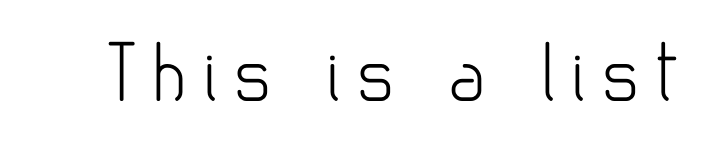
{"serif": "no", "italic": "no", "bold": "no", "weight": "light", "width": "normal", "stroke_contrast": "low", "x_height": "small", "monospaced": "no", "underline": "no", "glyph_px": 74}
